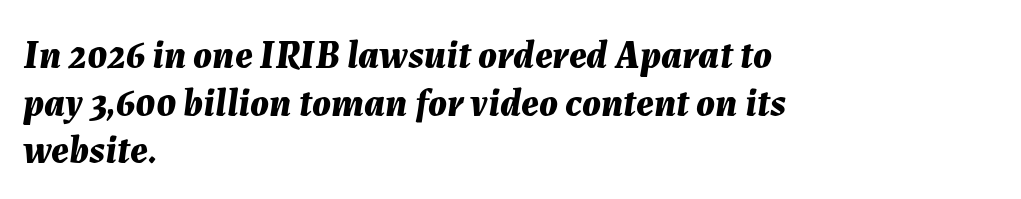
Q: Is the text bold? A: Yes.
Q: Is the text italic (slanted)? A: Yes, it leans right by about 7 degrees.
Q: Is the text underlined? A: No.
Q: How is the paragraph aligned? A: Left-aligned.
Q: Is the spacing between letters normal or unusually wide? A: Normal.
Q: Width (condensed, normal, or wide)? A: Normal.
Q: Stroke contrast? A: Medium.
Q: x-height? A: Medium.
Q: Monospaced? A: No.
